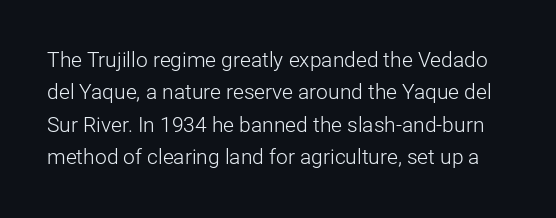
{"italic": "no", "bold": "no", "underline": "no", "line_spacing": "normal", "line_spacing_ratio": 1.54, "letter_spacing": "normal", "letter_spacing_em": 0.0, "glyph_px": 21}
